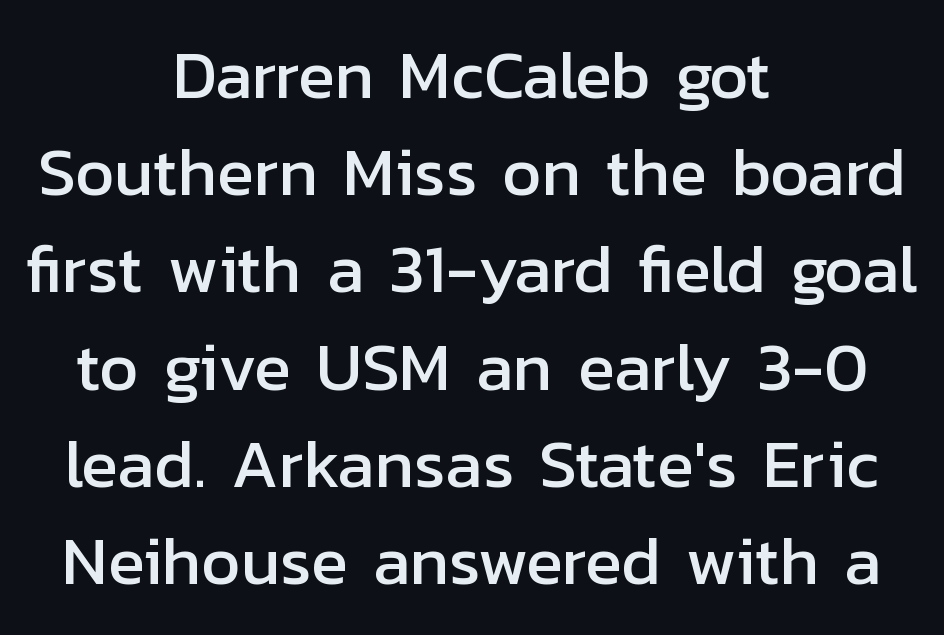
The letters advance in unequal steps, a hallmark of proportional type. Only glyphs here, with clear space below each row. A centered setting, common on invitations and titles, is used for this passage. This is sans-serif lettering, the kind often seen on screens and signage.
